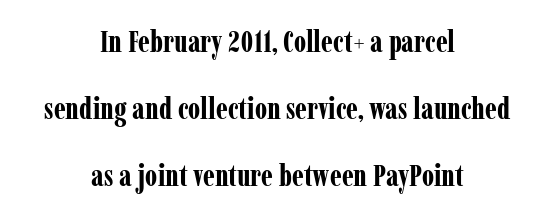
Loosely led — the rows are spread out. Do the letters lean? They stand straight. This sample has the flowing, uneven cadence of proportional lettering. What weight is shown? A full bold with thick strokes.
